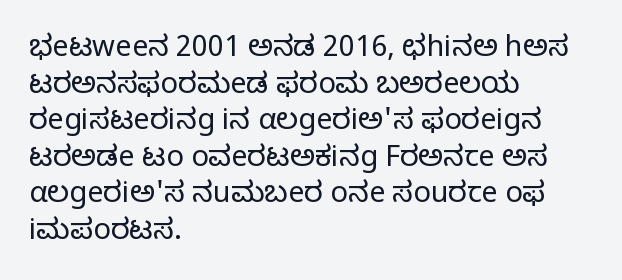
Q: Is the text bold? A: No.
Q: Is the text italic (slanted)? A: No, it is upright.
Q: Is the typeface a serif or a sans-serif typeface? A: Sans-serif.
Q: Is the text underlined? A: No.
Q: How is the paragraph aligned? A: Left-aligned.
Q: Is the spacing between letters normal or unusually wide? A: Normal.
Q: Is the spacing between lines tight, normal or loose? A: Normal.
Q: Width (condensed, normal, or wide)? A: Normal.
Q: Stroke contrast? A: Low.
Q: x-height? A: Medium.
Q: Monospaced? A: No.
